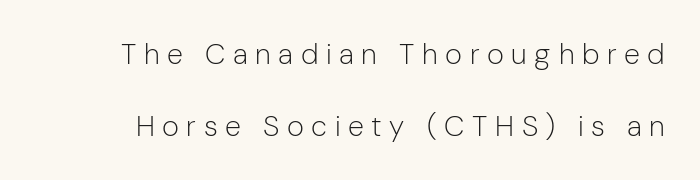
Observe the wide spacing: letters keep a clear distance from each other. This rendering employs a face without finishing strokes, i.e., a sans-serif. Words float on clear page, feet unadorned. The letters stand upright; this is a roman face. Unbolded letterforms with no extra heft.
